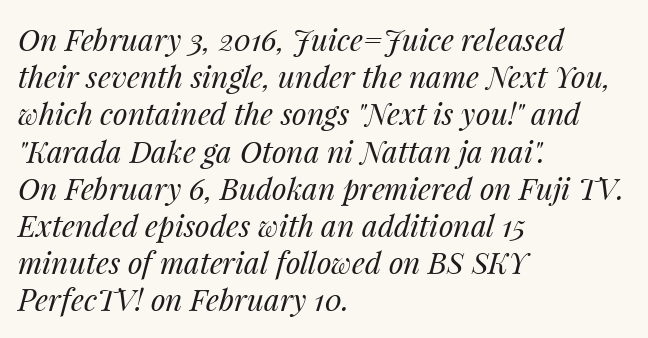
The rendering uses natural spacing where letterforms have individual widths. Each word holds together tightly as a unit, with standard inter-letter gaps. A bare baseline throughout the passage. The cut favours lightness, reaching ordinary text weight at its darkest.
